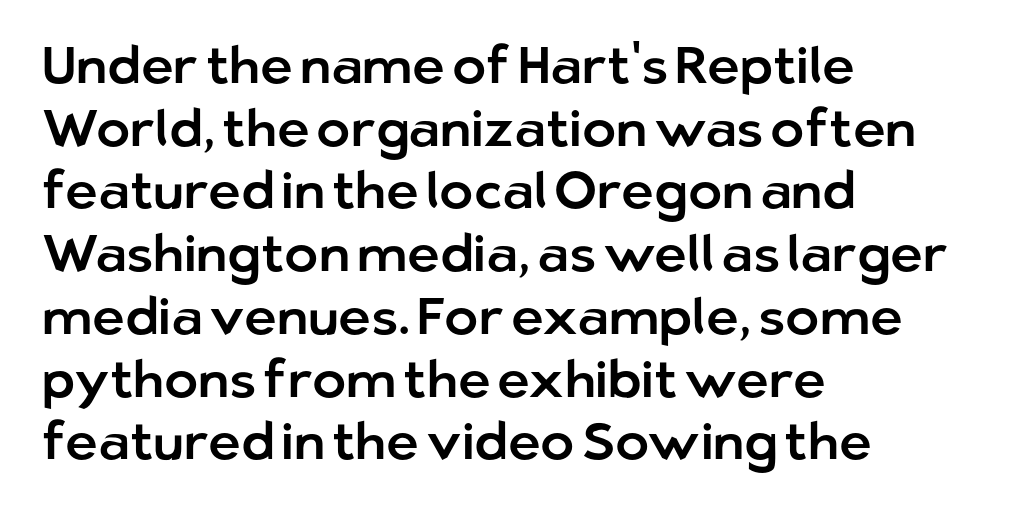
{"serif": "no", "italic": "no", "width": "normal", "stroke_contrast": "low", "x_height": "medium", "monospaced": "no", "underline": "no", "align": "left", "line_spacing_ratio": 1.23, "letter_spacing": "normal", "letter_spacing_em": 0.0, "glyph_px": 51}
